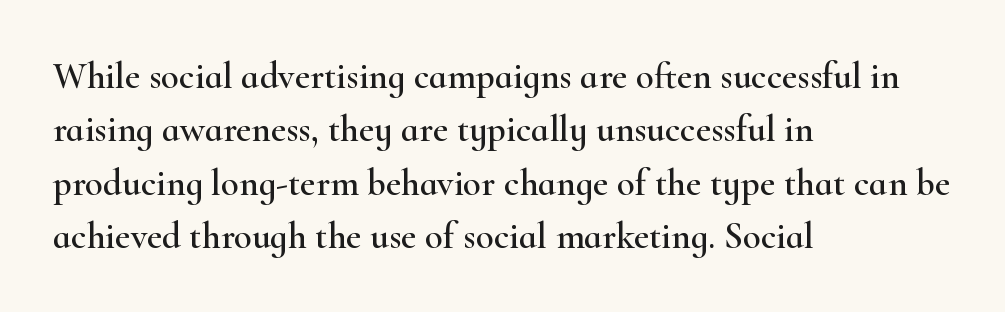
Q: Is the text italic (slanted)? A: No, it is upright.
Q: Is the typeface a serif or a sans-serif typeface? A: Serif.
Q: Is the text underlined? A: No.
Q: How is the paragraph aligned? A: Left-aligned.
Q: Is the spacing between letters normal or unusually wide? A: Normal.
Q: Is the spacing between lines tight, normal or loose? A: Normal.
Q: Width (condensed, normal, or wide)? A: Wide.
Q: Stroke contrast? A: High.
Q: x-height? A: Small.
Q: Monospaced? A: No.
